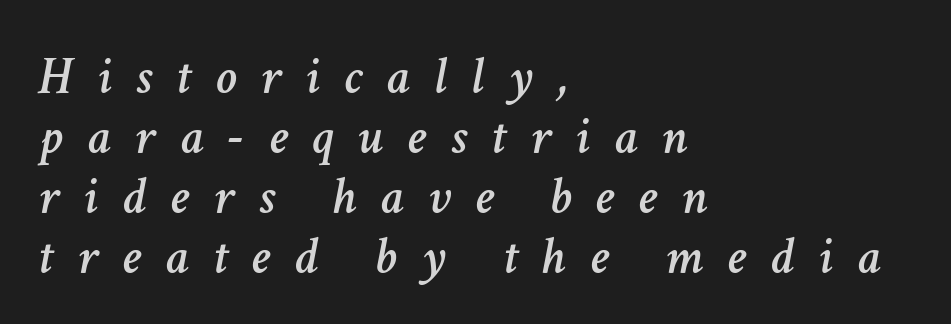
{"italic": "yes", "lean": "right", "slant_degrees": 11, "width": "normal", "stroke_contrast": "low", "x_height": "medium", "monospaced": "no", "underline": "no", "align": "left", "line_spacing": "tight", "line_spacing_ratio": 1.13, "letter_spacing": "wide", "letter_spacing_em": 0.46, "glyph_px": 53}
